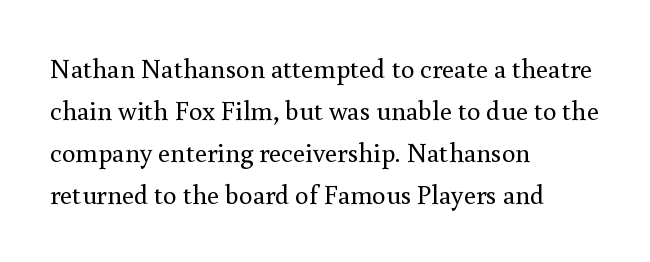
Anything drawn beneath the words? Only blank space. Each word holds together tightly as a unit, with standard inter-letter gaps. Each stroke keeps to a modest, everyday thickness or less. Normally led — the rows are evenly, conventionally spaced. In CSS terms this would be text-align: left. Does the lettering tilt? It doesn't — this is upright.
